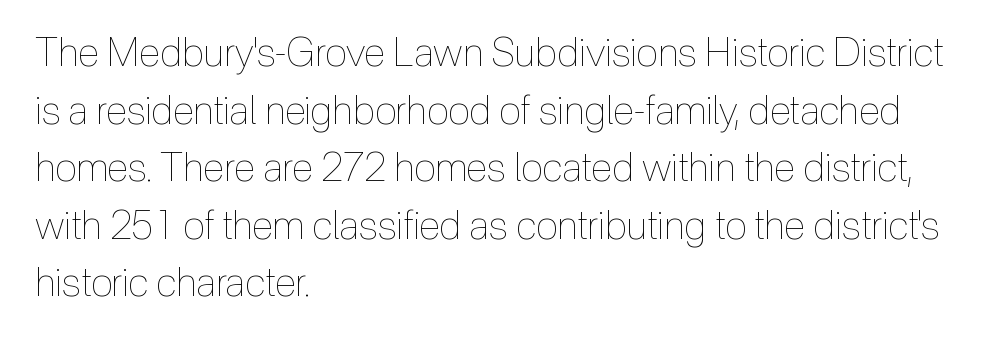
Is the letter spacing exaggerated? No — it looks like the ordinary default. Descender tails drop into unmarked territory. Heft: none added — not bold. If you measured baseline to baseline, you'd find a middling distance.
